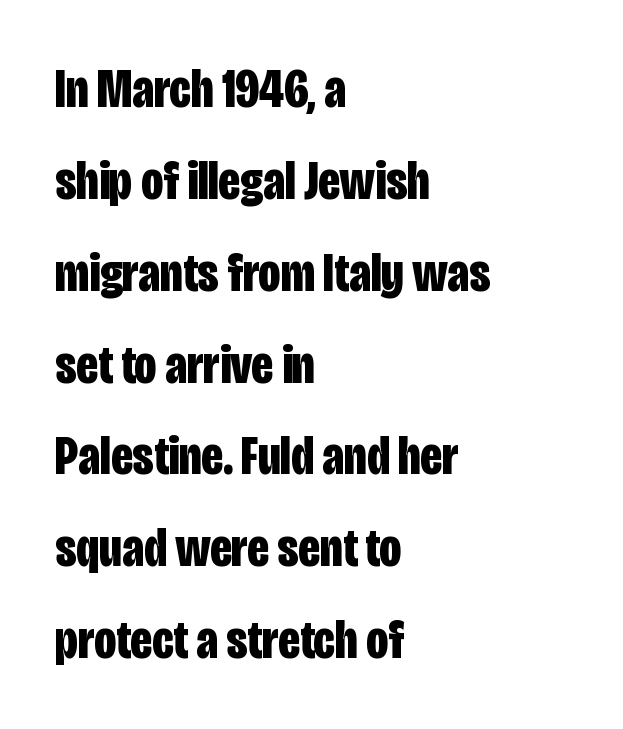
The image shows 55 px bold, condensed sans-serif type, upright; set left-aligned, normal line spacing (1.67x), normal letter spacing, not underlined; low stroke contrast and a large x-height.
